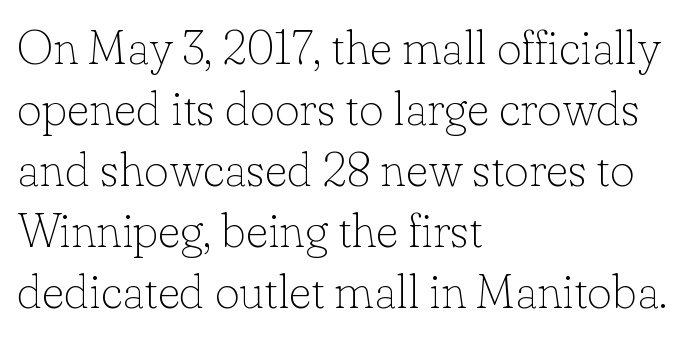
Q: Is the text bold? A: No.
Q: Is the text italic (slanted)? A: No, it is upright.
Q: Is the typeface a serif or a sans-serif typeface? A: Serif.
Q: Is the text underlined? A: No.
Q: How is the paragraph aligned? A: Left-aligned.
Q: Is the spacing between letters normal or unusually wide? A: Normal.
Q: Is the spacing between lines tight, normal or loose? A: Normal.
Q: Width (condensed, normal, or wide)? A: Normal.
Q: Stroke contrast? A: Low.
Q: x-height? A: Small.
Q: Monospaced? A: No.
